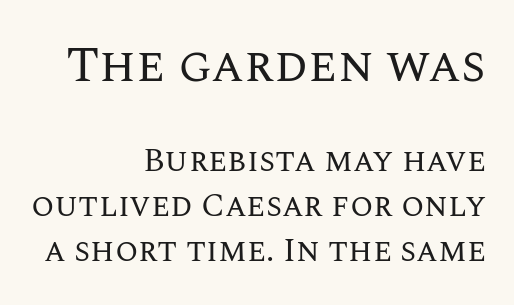
{"italic": "no", "bold": "no", "weight": "regular", "width": "normal", "stroke_contrast": "medium", "x_height": "large", "monospaced": "no", "underline": "no", "align": "right", "line_spacing": "normal", "line_spacing_ratio": 1.36, "letter_spacing": "normal", "letter_spacing_em": 0.0, "larger_block": "first", "size_ratio": 1.52, "glyph_px": 50}
